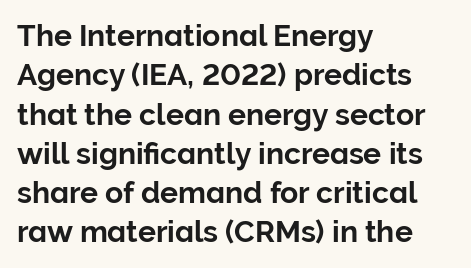
Letters rest on an invisible, unmarked baseline. Baseline-to-baseline distance is the conventional proportion of letter height. Nothing sits at the stroke ends, so this counts as sans-serif. How are the letters spaced? Ordinarily, with no added tracking.
